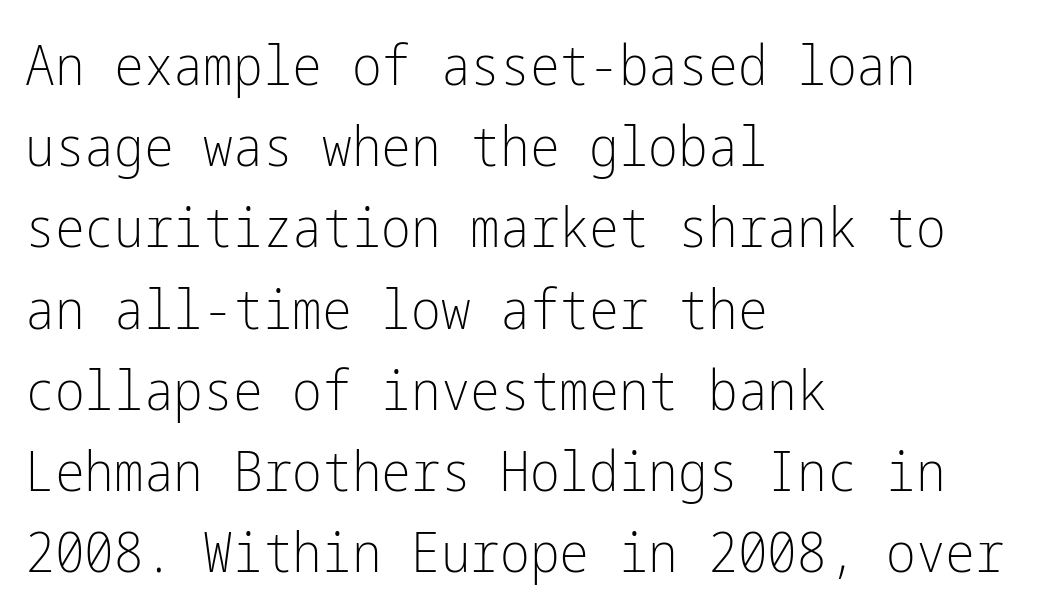
Q: Is the text bold? A: No.
Q: Is the text italic (slanted)? A: No, it is upright.
Q: Is the typeface a serif or a sans-serif typeface? A: Sans-serif.
Q: Is the text underlined? A: No.
Q: How is the paragraph aligned? A: Left-aligned.
Q: Is the spacing between letters normal or unusually wide? A: Normal.
Q: Is the spacing between lines tight, normal or loose? A: Normal.
Q: Width (condensed, normal, or wide)? A: Condensed.
Q: Stroke contrast? A: Low.
Q: x-height? A: Medium.
